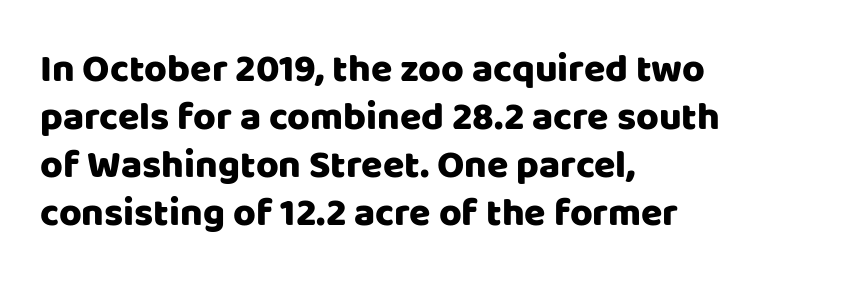
The image shows 39 px sans-serif type, upright; set left-aligned, line spacing 1.23x, normal letter spacing, not underlined; low stroke contrast and a large x-height.
